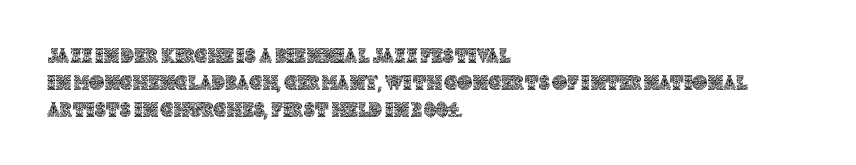
The image shows 21 px text type, upright; set left-aligned, normal line spacing (1.29x), normal letter spacing, not underlined.
